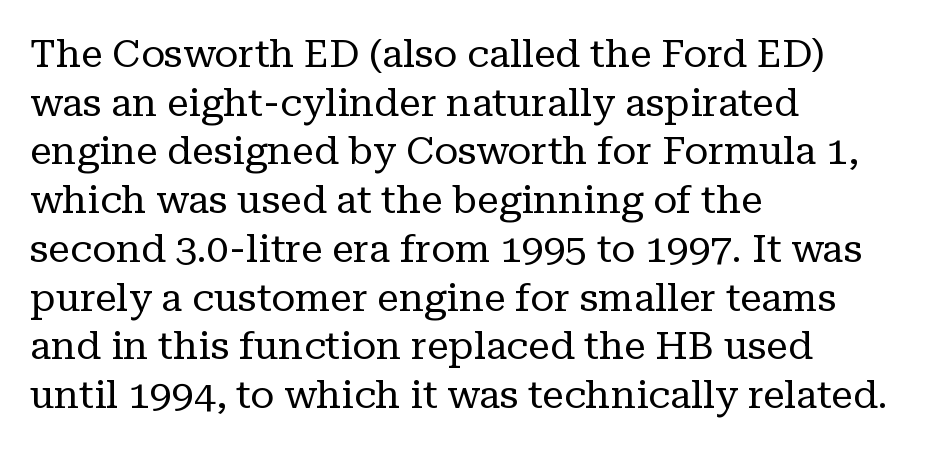
Interline gaps are of average width in this sample. Notice how the stems are strictly vertical — no italics here. Observe the ordinary spacing: letters are neighbours, not strangers. Any mark beneath the type? The region is blank.
